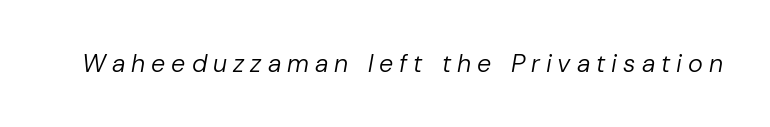
The weight tops out at a normal text grade. The strip under each line holds only bare page. Loose tracking; the words dissolve into strings of separated letters. Does the lettering tilt? It does — this is italic.
